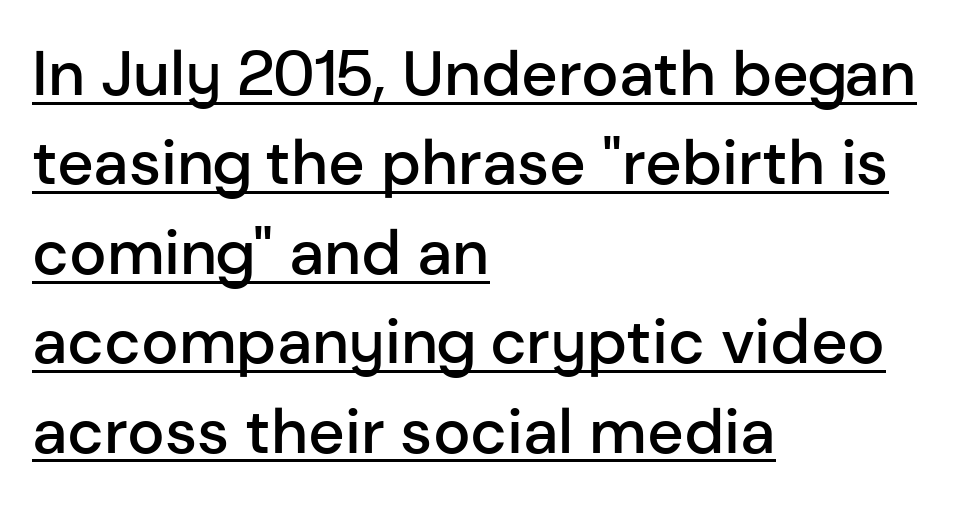
{"serif": "no", "italic": "no", "bold": "semi", "weight": "semibold", "width": "normal", "stroke_contrast": "low", "x_height": "medium", "monospaced": "no", "underline": "yes", "align": "left", "line_spacing": "normal", "line_spacing_ratio": 1.42, "letter_spacing": "normal", "letter_spacing_em": 0.0, "glyph_px": 63}
